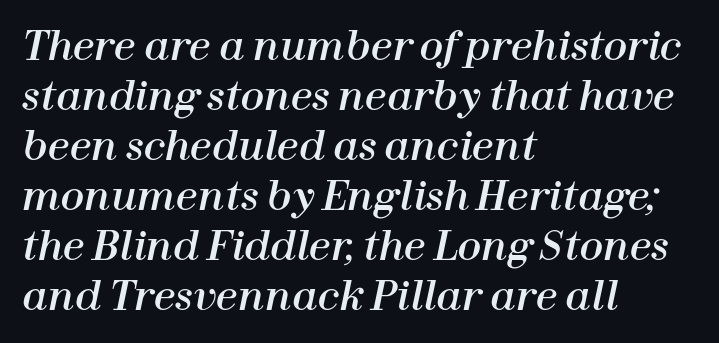
Q: Is the text italic (slanted)? A: Yes, it leans right by about 12 degrees.
Q: Is the text underlined? A: No.
Q: How is the paragraph aligned? A: Left-aligned.
Q: Is the spacing between letters normal or unusually wide? A: Normal.
Q: Is the spacing between lines tight, normal or loose? A: Normal.
Q: Width (condensed, normal, or wide)? A: Normal.
Q: Stroke contrast? A: High.
Q: x-height? A: Medium.
Q: Monospaced? A: No.
